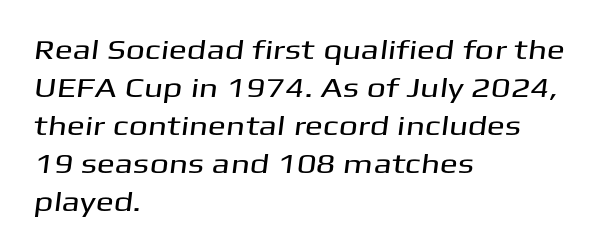
Q: Is the text underlined? A: No.
Q: How is the paragraph aligned? A: Left-aligned.
Q: Is the spacing between letters normal or unusually wide? A: Normal.
Q: Is the spacing between lines tight, normal or loose? A: Normal.
